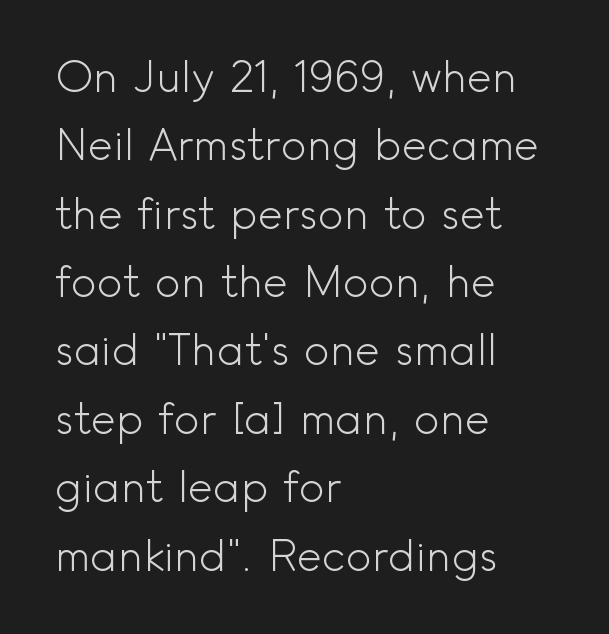
The image shows 43 px light sans-serif type, upright; set left-aligned, normal line spacing (1.59x), normal letter spacing, not underlined; a small x-height.
